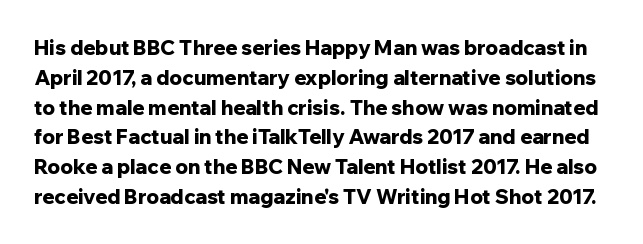
The image shows 20 px bold type, upright; set normal line spacing (1.49x), normal letter spacing, not underlined.
